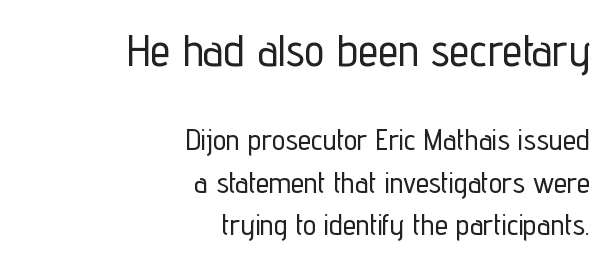
No word sits above an underline. Note the varied advance widths — an 'i' is clearly narrower than an 'm'. The glyphs in this specimen are sans serif. Interline gaps are of average width in this sample. Look at the tracking — it's just the regular setting, nothing added. Top chunk: large. Bottom chunk: small.
